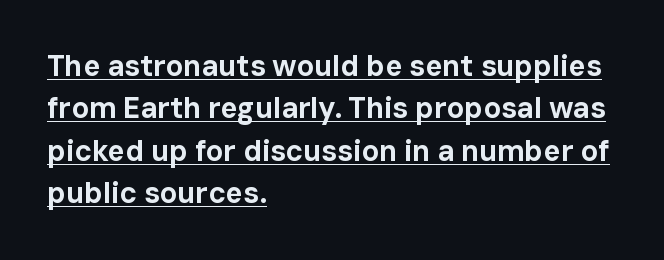
Q: Is the text bold? A: Yes.
Q: Is the text italic (slanted)? A: No, it is upright.
Q: Is the typeface a serif or a sans-serif typeface? A: Sans-serif.
Q: Is the text underlined? A: Yes.
Q: How is the paragraph aligned? A: Left-aligned.
Q: Is the spacing between letters normal or unusually wide? A: Normal.
Q: Is the spacing between lines tight, normal or loose? A: Normal.
Q: Width (condensed, normal, or wide)? A: Normal.
Q: Stroke contrast? A: Low.
Q: x-height? A: Medium.
Q: Monospaced? A: No.
